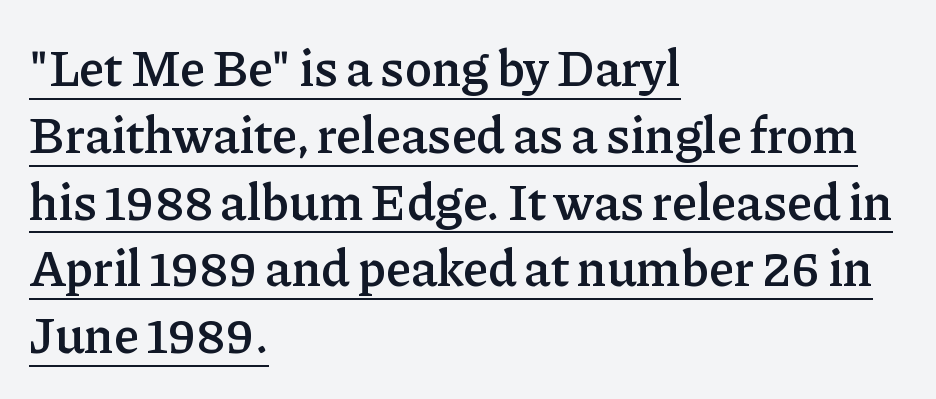
The image shows 51 px semibold serif type, upright; set left-aligned, normal line spacing (1.31x), normal letter spacing, underlined; low stroke contrast and a medium x-height.
